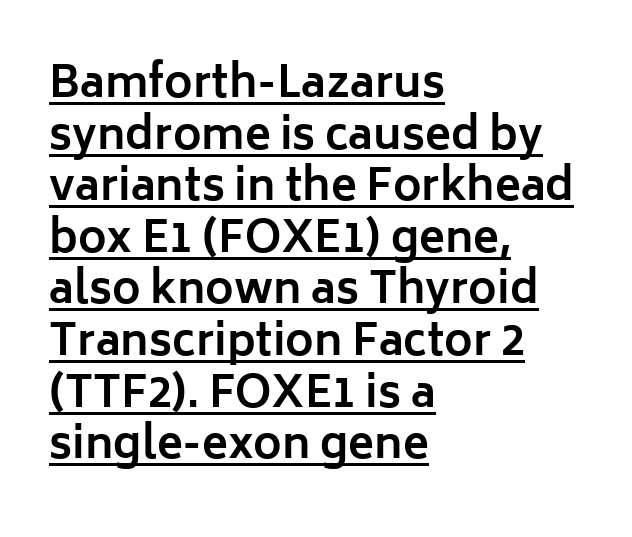
The paragraph has a hard left edge and a soft right edge. Its strokes are broad and dark, the hallmark of bold type. Rendered with straight, roman letterforms. These lines are rendered in a variable-pitch font. Each word holds together tightly as a unit, with standard inter-letter gaps.
